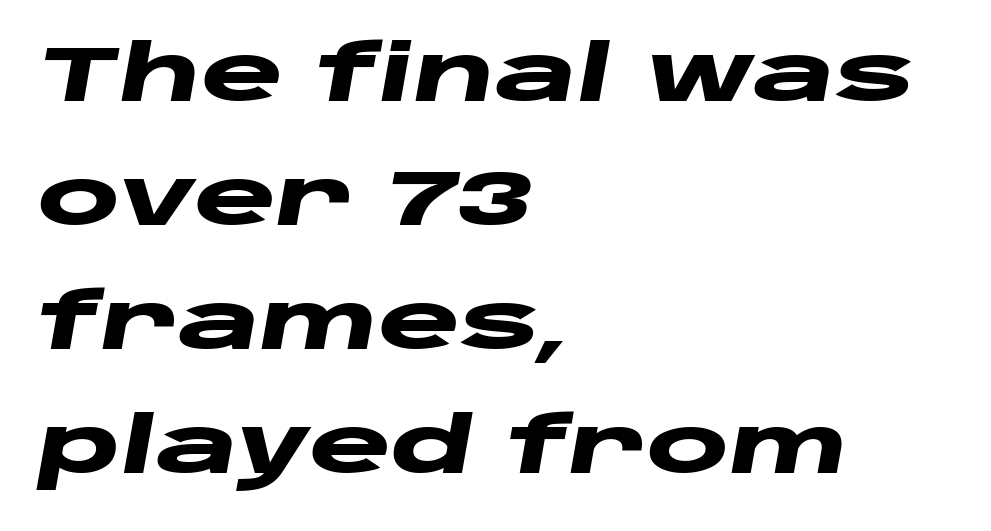
The image shows 78 px heavy, wide type, italic (leaning right); set left-aligned, normal line spacing (1.59x), normal letter spacing, not underlined; low stroke contrast and a large x-height.
